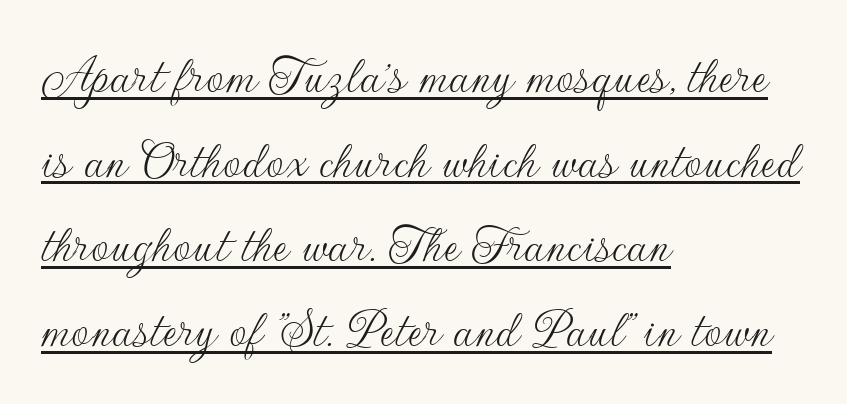
The horizontal fit of the characters is conventional and even. Note the varied advance widths — an 'i' is clearly narrower than an 'm'. Notice how the passage keeps a crisp vertical edge on the left only. The text was rendered using a sans face with plain stroke endings.
